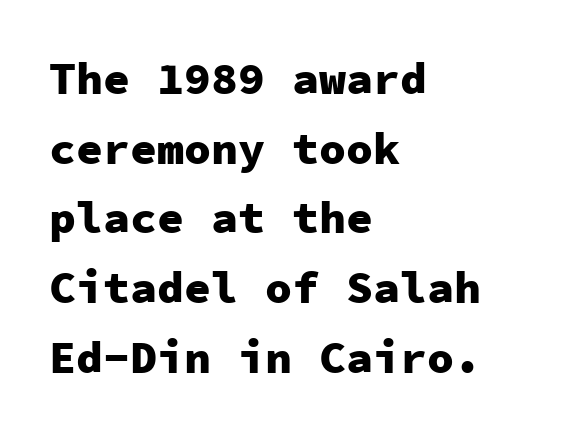
{"serif": "no", "italic": "no", "bold": "yes", "weight": "heavy", "width": "normal", "stroke_contrast": "low", "x_height": "medium", "monospaced": "yes", "underline": "no", "align": "left", "line_spacing": "normal", "line_spacing_ratio": 1.55, "letter_spacing": "normal", "letter_spacing_em": 0.0, "glyph_px": 45}
